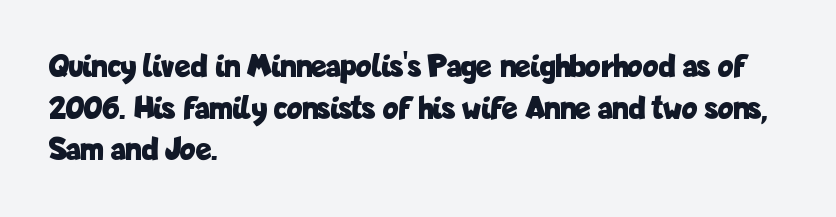
Visually the block forms a straight wall on the left and a jagged coastline on the right. Serif or sans? Sans — the stroke terminals are bare. The passage shown is not underscored anywhere. Look at the tracking — it's just the regular setting, nothing added.
